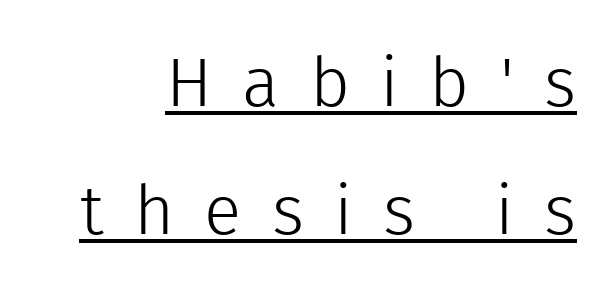
The image shows 69 px light sans-serif type, upright; set line spacing 1.86x, unusually wide letter spacing (+0.44 em), underlined; a medium x-height.
